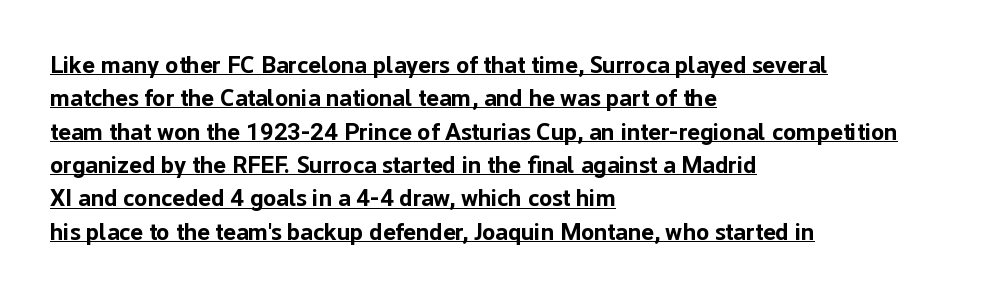
{"italic": "no", "bold": "yes", "underline": "yes", "align": "left", "line_spacing": "normal", "line_spacing_ratio": 1.39, "letter_spacing": "normal", "letter_spacing_em": 0.0, "glyph_px": 24}
